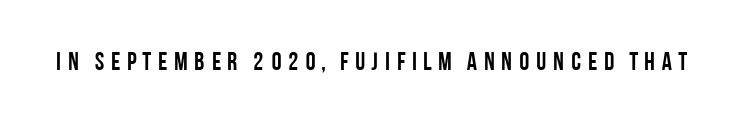
Weight check: bold — yes, fully. Ascenders rise straight up at ninety degrees. The string is rendered with underlining switched off.
